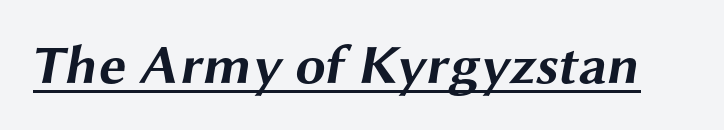
A typographer would call this underscored text. Think of a printed novel: that variable character pitch is what you see here. The letterforms sit shoulder to shoulder at normal distance. The designer went with a sans here, leaving each stem footless.
